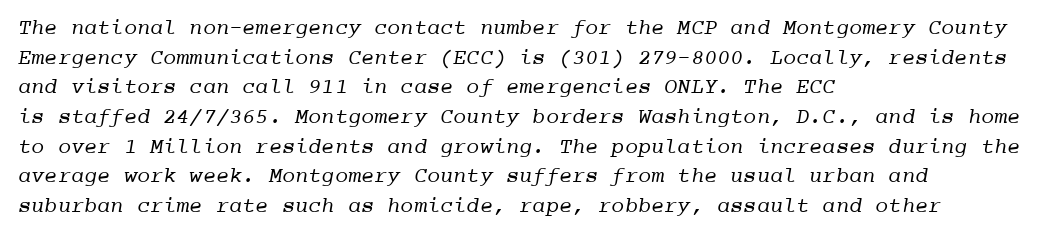
Decoration check: the copy has no underline. No letter is thick-stroked: the sample isn't bold. What's the leading like? Ordinary, nothing unusual. The ragged edge is on the right, which tells us the setting is flush left. Compared with typical body copy, the letter spacing here is the same.
